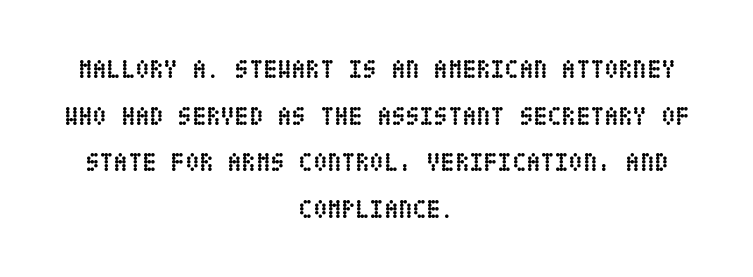
Q: Is the text bold? A: Yes.
Q: Is the text italic (slanted)? A: No, it is upright.
Q: Is the text underlined? A: No.
Q: How is the paragraph aligned? A: Centered.
Q: Is the spacing between letters normal or unusually wide? A: Normal.
